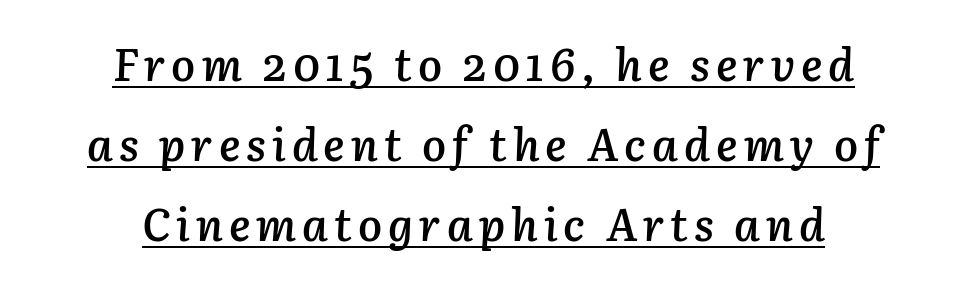
Weight: semibold (demi). Spacing verdict: proportional, widths tailored to each character. Descenders here cross a horizontal rule under the line. Line starts and ends both wander, symmetrically. Italic: yes, the glyphs are oblique.
